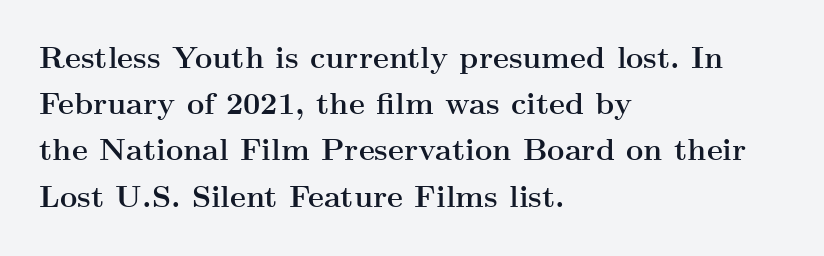
Does the weight exceed regular? Yes, all the way to bold. Quick note: not italic, upright. Spacing verdict: proportional, widths tailored to each character. Old-style or modern, the face here clearly has serifs. The lines are quadded left. Summary of vertical rhythm: regular, with standard interline spacing.
